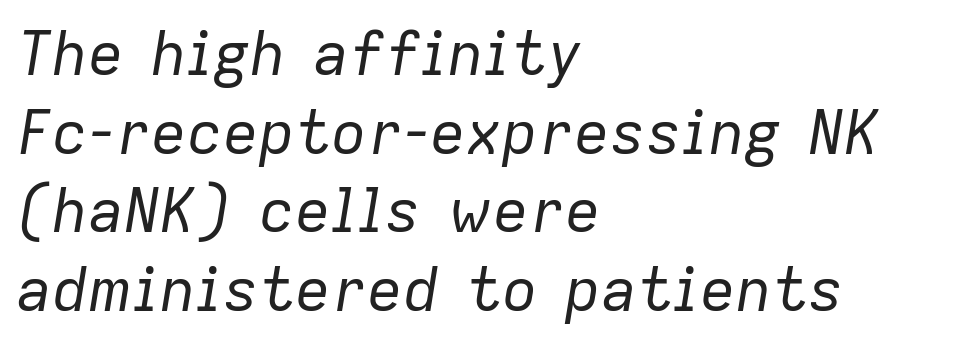
The image shows 60 px regular-weight type, italic (leaning right); set left-aligned, normal line spacing (1.31x), normal letter spacing, not underlined; low stroke contrast and a medium x-height.
